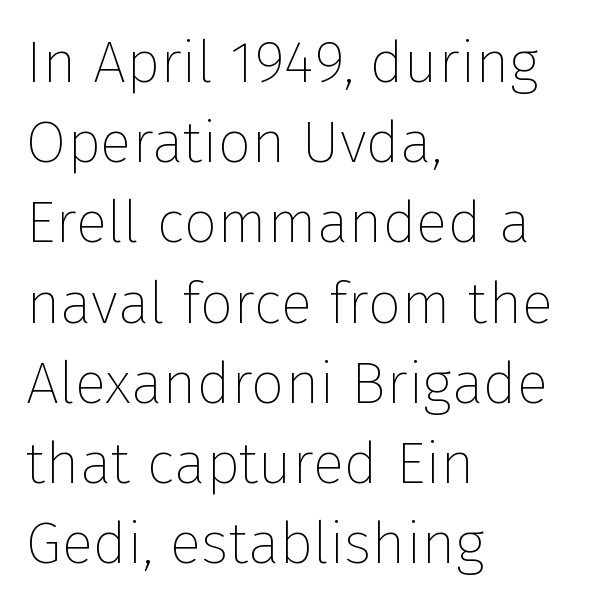
These lines are composed in type without serifs. A quiet, ordinary-to-light weight characterises the typeface. Designer's note — italics off, roman on. Visually the block forms a straight wall on the left and a jagged coastline on the right. The letterforms sit shoulder to shoulder at normal distance. Leading: standard.
